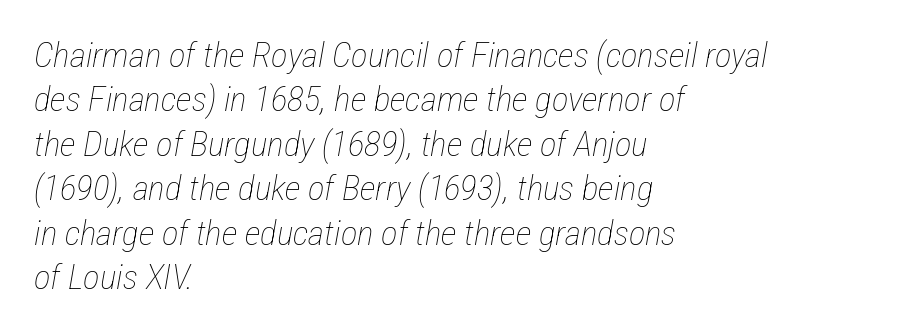
Q: Is the text bold? A: No.
Q: Is the text italic (slanted)? A: Yes, it leans right by about 12 degrees.
Q: Is the text underlined? A: No.
Q: How is the paragraph aligned? A: Left-aligned.
Q: Is the spacing between letters normal or unusually wide? A: Normal.
Q: Is the spacing between lines tight, normal or loose? A: Normal.
Q: Width (condensed, normal, or wide)? A: Condensed.
Q: Stroke contrast? A: Low.
Q: x-height? A: Medium.
Q: Monospaced? A: No.
